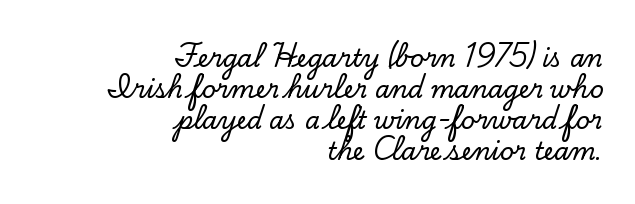
Spacing between characters is what you'd get straight out of the box. Is the block centered? No — it sits flush against the right margin. The passage shown is not underscored anywhere.
